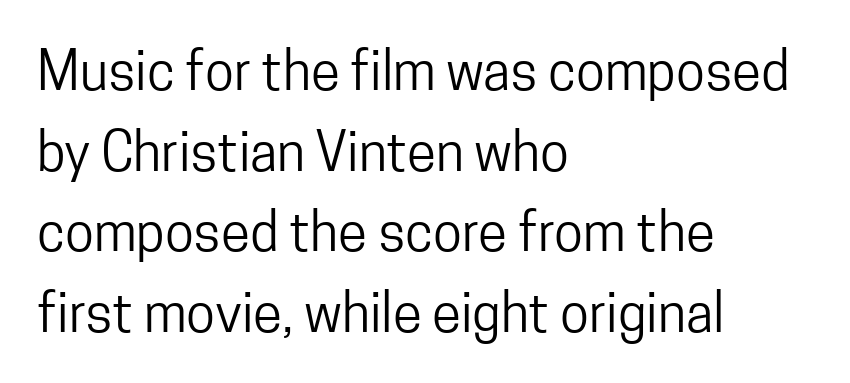
The letters stand straight up with perfectly vertical stems. Between one letter and the next there's only the usual sliver of space. Summary of weight: not heavy and not bold. The designer left line spacing at the default. No word sits above an underline.
